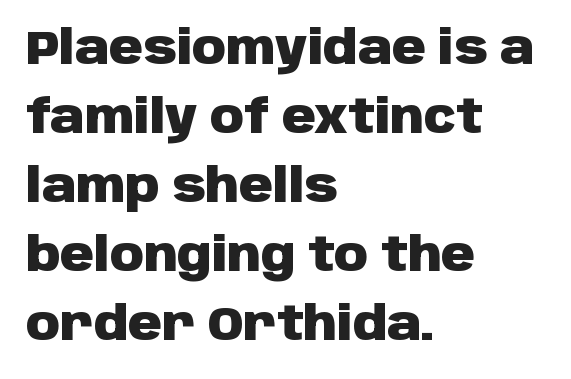
Q: Is the text bold? A: Yes.
Q: Is the text italic (slanted)? A: No, it is upright.
Q: Is the typeface a serif or a sans-serif typeface? A: Sans-serif.
Q: Is the text underlined? A: No.
Q: How is the paragraph aligned? A: Left-aligned.
Q: Is the spacing between letters normal or unusually wide? A: Normal.
Q: Is the spacing between lines tight, normal or loose? A: Normal.
Q: Width (condensed, normal, or wide)? A: Normal.
Q: Stroke contrast? A: Low.
Q: x-height? A: Large.
Q: Monospaced? A: No.
